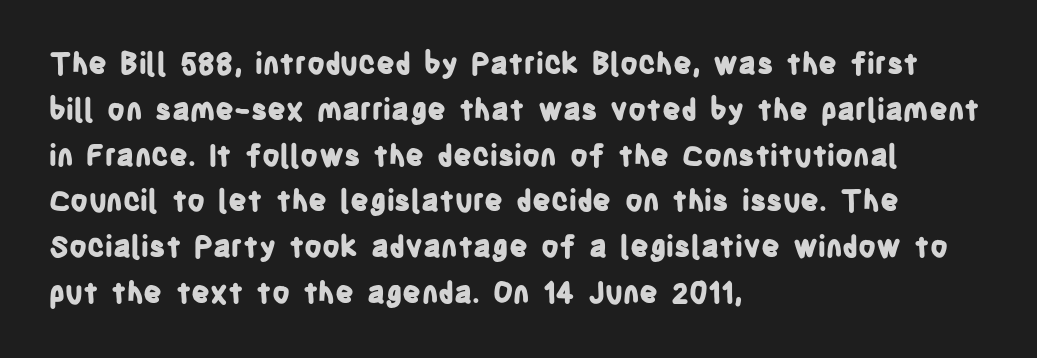
{"serif": "no", "italic": "no", "bold": "yes", "weight": "bold", "width": "condensed", "stroke_contrast": "low", "x_height": "large", "monospaced": "no", "underline": "no", "align": "left", "line_spacing": "normal", "line_spacing_ratio": 1.58, "letter_spacing": "normal", "letter_spacing_em": 0.0, "glyph_px": 29}
